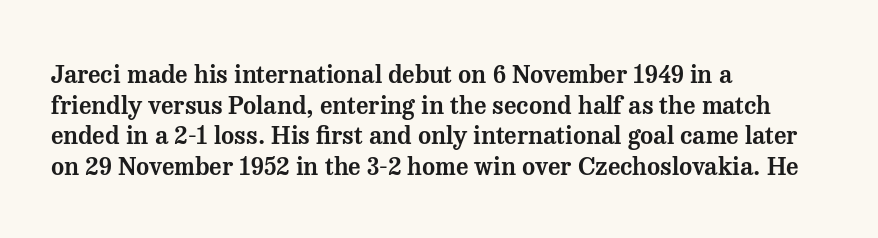
Q: Is the text italic (slanted)? A: No, it is upright.
Q: Is the text underlined? A: No.
Q: How is the paragraph aligned? A: Left-aligned.
Q: Is the spacing between letters normal or unusually wide? A: Normal.
